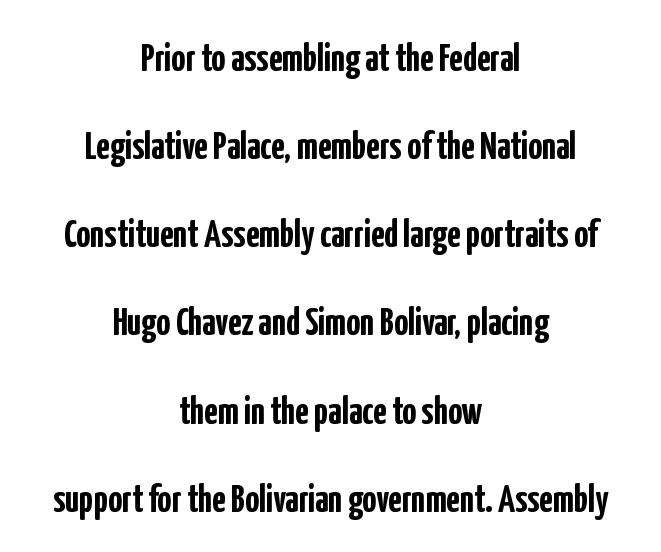
The image shows 39 px semibold, condensed sans-serif type, upright; set centered, loose line spacing (2.26x), normal letter spacing, not underlined; low stroke contrast and a medium x-height.
